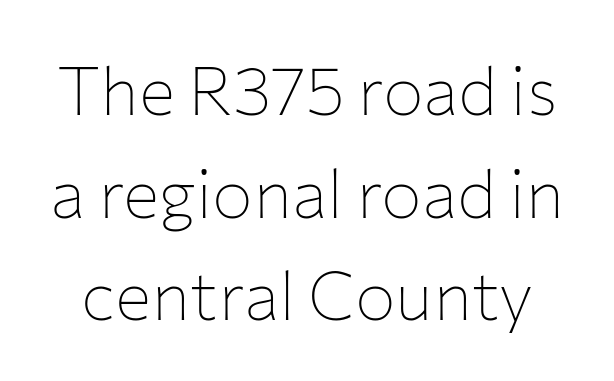
The image shows 68 px thin sans-serif type, upright; set normal line spacing (1.51x), normal letter spacing, not underlined; low stroke contrast and a medium x-height.
